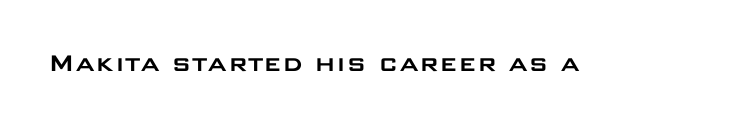
Looks like regular typesetting: each glyph gets only the width it needs. The passage shown is not underscored anywhere. This is sans-serif lettering, the kind often seen on screens and signage. In terms of letterspacing, this is plain default setting.
